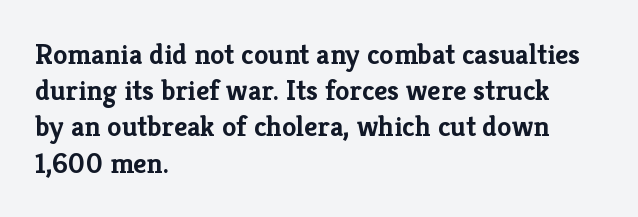
Baseline-to-baseline distance is the conventional proportion of letter height. The sample has been set heavy, in full bold. Is this a fixed-width face? No — the glyphs have proportional, varying widths. The space beneath each line is pristine and unruled.
